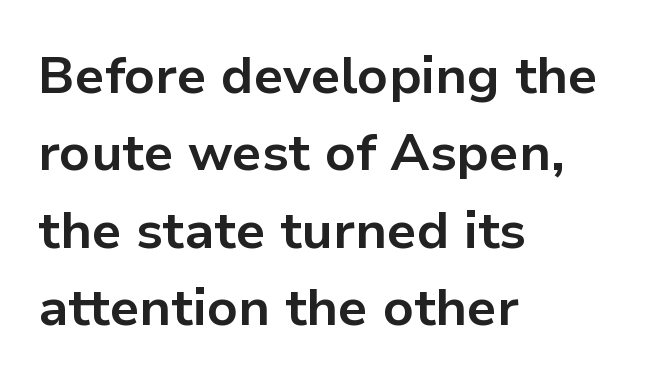
The image shows 52 px bold sans-serif type, upright; set left-aligned, normal line spacing (1.49x), normal letter spacing, not underlined; low stroke contrast and a medium x-height.
